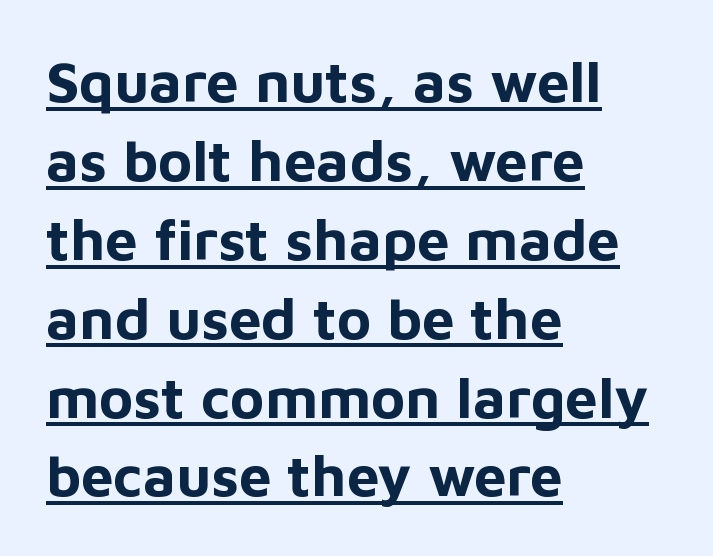
The image shows 58 px bold sans-serif type, upright; set left-aligned, normal line spacing (1.36x), normal letter spacing, underlined; low stroke contrast and a medium x-height.
